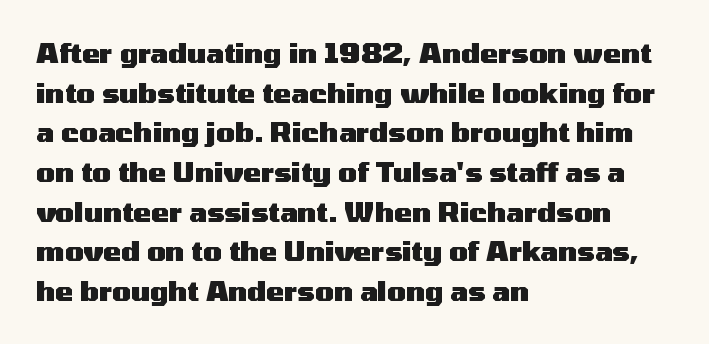
{"italic": "no", "bold": "yes", "underline": "no", "align": "left", "line_spacing": "normal", "line_spacing_ratio": 1.47, "letter_spacing": "normal", "letter_spacing_em": 0.0, "glyph_px": 27}
